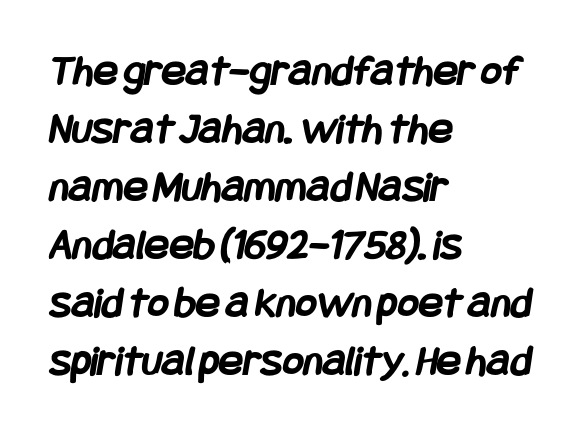
Q: Is the text bold? A: Yes.
Q: Is the typeface a serif or a sans-serif typeface? A: Sans-serif.
Q: Is the text underlined? A: No.
Q: How is the paragraph aligned? A: Left-aligned.
Q: Is the spacing between letters normal or unusually wide? A: Normal.
Q: Is the spacing between lines tight, normal or loose? A: Normal.
Q: Width (condensed, normal, or wide)? A: Condensed.
Q: Stroke contrast? A: Low.
Q: x-height? A: Large.
